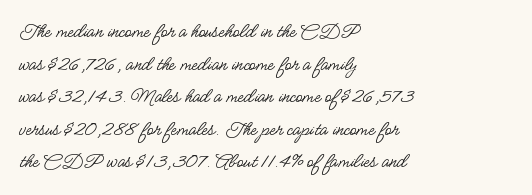
The image shows 22 px text type; set left-aligned, normal line spacing (1.48x), normal letter spacing, not underlined.
